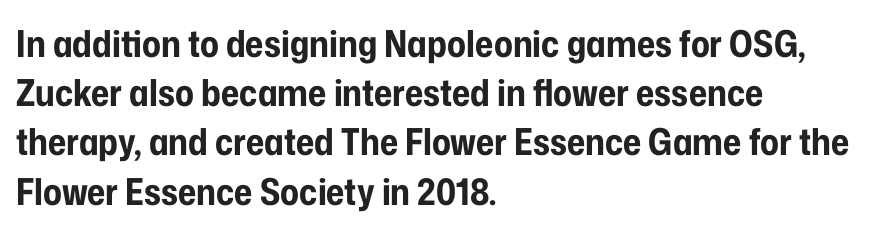
The text was rendered using a sans face with plain stroke endings. Rows of type keep a routine distance in the vertical direction. Spacing verdict: proportional, widths tailored to each character. A student would call this left alignment; a typographer would say flush left, rag right.
